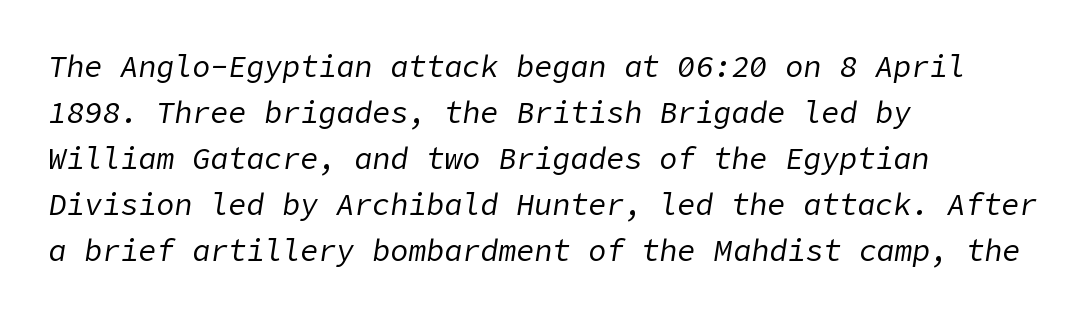
{"italic": "yes", "lean": "right", "slant_degrees": 9, "bold": "no", "weight": "regular", "width": "normal", "stroke_contrast": "low", "x_height": "medium", "underline": "no", "align": "left", "line_spacing": "normal", "line_spacing_ratio": 1.53, "letter_spacing": "normal", "letter_spacing_em": 0.0, "glyph_px": 30}
